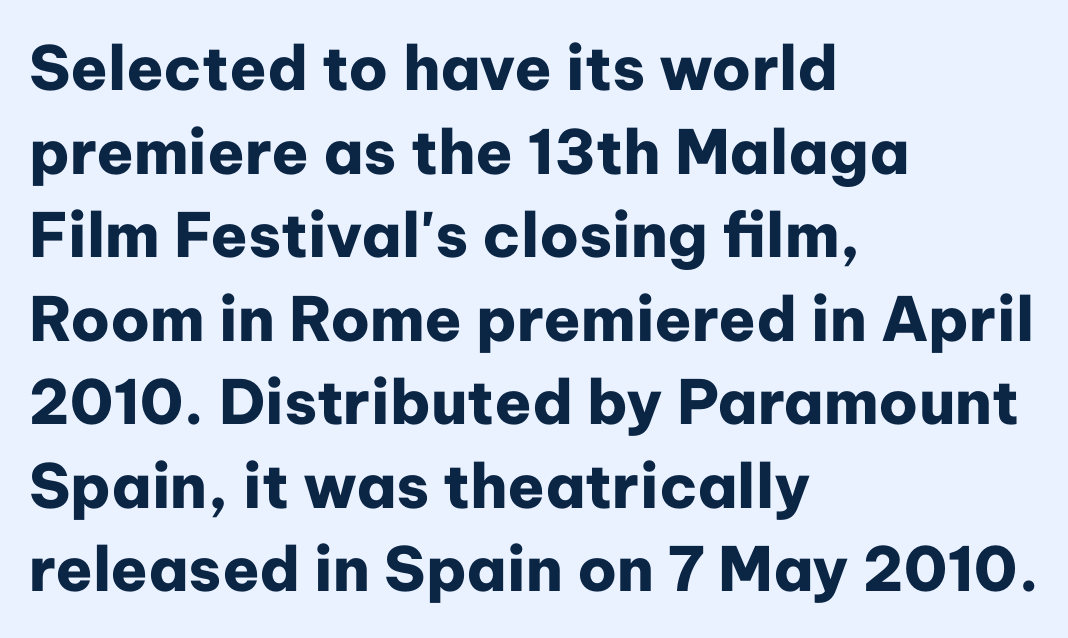
{"serif": "no", "italic": "no", "bold": "yes", "weight": "heavy", "width": "normal", "stroke_contrast": "low", "x_height": "medium", "monospaced": "no", "underline": "no", "align": "left", "line_spacing": "normal", "line_spacing_ratio": 1.37, "letter_spacing": "normal", "letter_spacing_em": 0.0, "glyph_px": 61}
